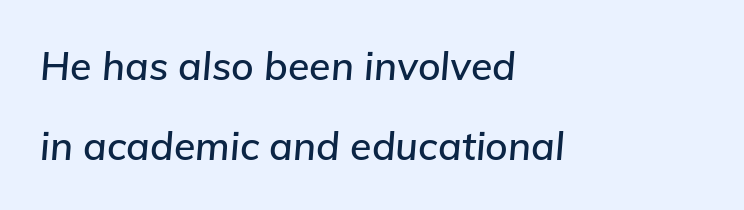
{"italic": "yes", "lean": "right", "slant_degrees": 5, "width": "normal", "stroke_contrast": "low", "x_height": "medium", "monospaced": "no", "underline": "no", "align": "left", "line_spacing": "loose", "line_spacing_ratio": 2.04, "letter_spacing": "normal", "letter_spacing_em": 0.0, "glyph_px": 39}
